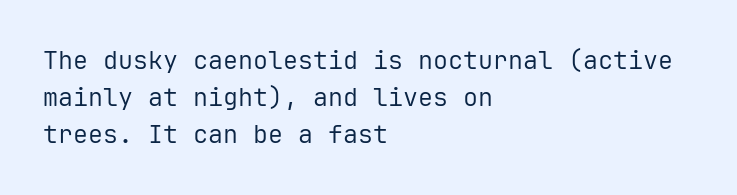
{"italic": "no", "bold": "no", "underline": "no", "align": "left", "line_spacing": "normal", "line_spacing_ratio": 1.49, "letter_spacing": "normal", "letter_spacing_em": 0.0, "glyph_px": 25}
